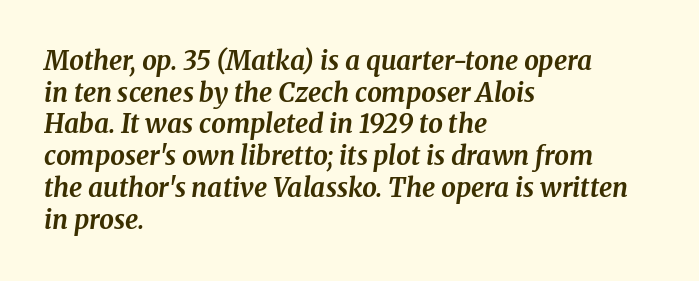
Compared with a centered layout, this one pins lines to the left instead. Tracking value appears to be zero — textbook default spacing. You can tell it's italic because the verticals aren't actually vertical. The string is rendered with underlining switched off.
